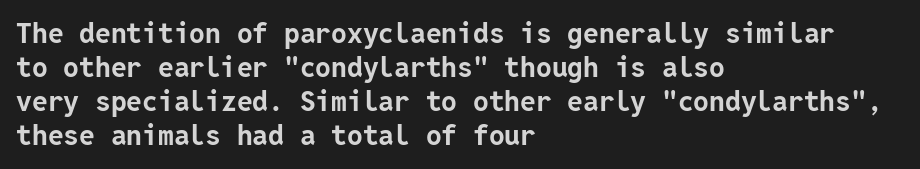
Q: Is the text bold? A: Yes.
Q: Is the text italic (slanted)? A: No, it is upright.
Q: Is the typeface a serif or a sans-serif typeface? A: Sans-serif.
Q: Is the text underlined? A: No.
Q: How is the paragraph aligned? A: Left-aligned.
Q: Is the spacing between letters normal or unusually wide? A: Normal.
Q: Width (condensed, normal, or wide)? A: Normal.
Q: Stroke contrast? A: Low.
Q: x-height? A: Medium.
